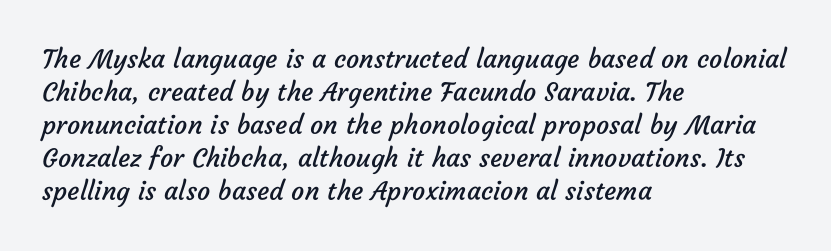
Q: Is the text bold? A: No.
Q: Is the text underlined? A: No.
Q: How is the paragraph aligned? A: Left-aligned.
Q: Is the spacing between letters normal or unusually wide? A: Normal.
Q: Is the spacing between lines tight, normal or loose? A: Normal.
